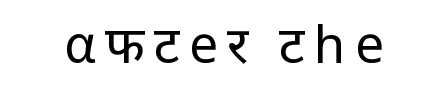
Underline: absent. Looks like regular typesetting: each glyph gets only the width it needs. A typesetter would mark this as roman, not italic. A light-to-regular cut is what we see here. Is this a sans? Yes — the strokes have no serifs.
